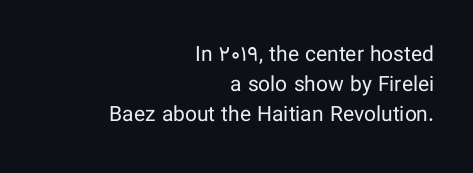
{"italic": "no", "bold": "no", "underline": "no", "align": "right", "line_spacing": "normal", "line_spacing_ratio": 1.44, "letter_spacing": "normal", "letter_spacing_em": 0.0, "glyph_px": 21}
